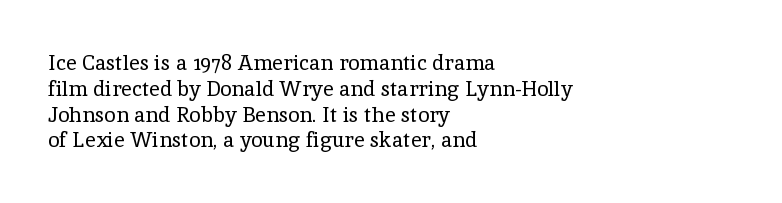
Q: Is the text bold? A: No.
Q: Is the text italic (slanted)? A: No, it is upright.
Q: Is the text underlined? A: No.
Q: How is the paragraph aligned? A: Left-aligned.
Q: Is the spacing between letters normal or unusually wide? A: Normal.
